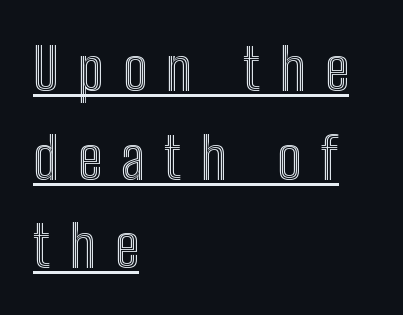
{"italic": "no", "width": "condensed", "x_height": "medium", "monospaced": "no", "underline": "yes", "align": "left", "line_spacing": "normal", "line_spacing_ratio": 1.53, "letter_spacing": "wide", "letter_spacing_em": 0.33, "glyph_px": 58}
